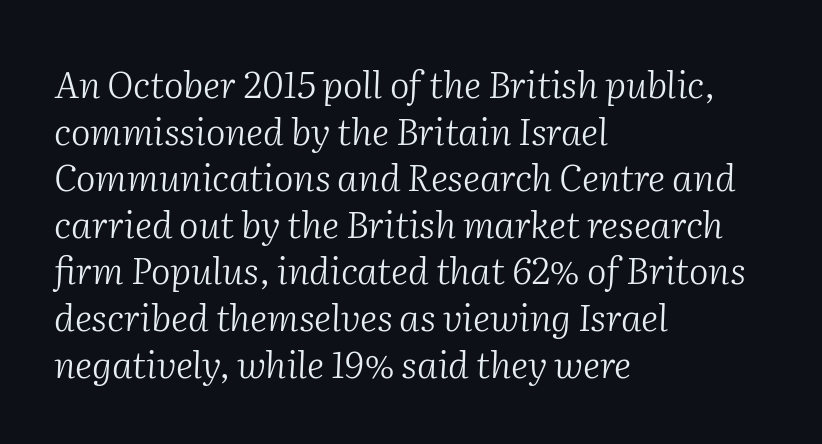
Q: Is the text bold? A: No.
Q: Is the text italic (slanted)? A: Yes, it leans right by about 2 degrees.
Q: Is the typeface a serif or a sans-serif typeface? A: Serif.
Q: Is the text underlined? A: No.
Q: How is the paragraph aligned? A: Left-aligned.
Q: Is the spacing between letters normal or unusually wide? A: Normal.
Q: Is the spacing between lines tight, normal or loose? A: Normal.
Q: Width (condensed, normal, or wide)? A: Normal.
Q: Stroke contrast? A: Medium.
Q: x-height? A: Medium.
Q: Monospaced? A: No.
